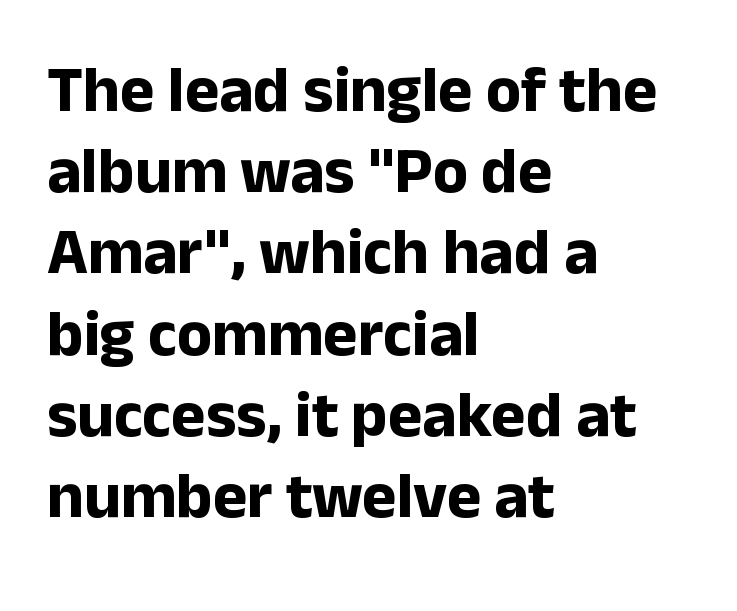
{"serif": "no", "italic": "no", "bold": "yes", "weight": "bold", "width": "normal", "stroke_contrast": "low", "x_height": "medium", "monospaced": "no", "underline": "no", "align": "left", "line_spacing": "normal", "line_spacing_ratio": 1.25, "letter_spacing": "normal", "letter_spacing_em": 0.0, "glyph_px": 65}
